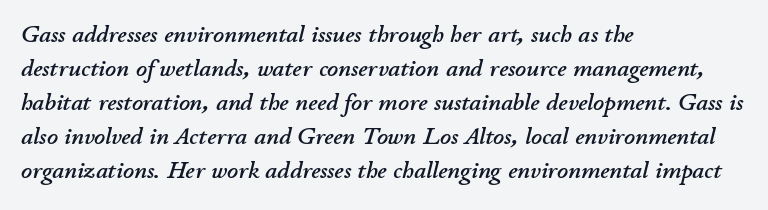
One glance says typical: line gaps are just what's usual. A typesetter would mark this as italic. You could call the tracking neutral — neither tight nor loose. Lines of text with bare space underneath.
